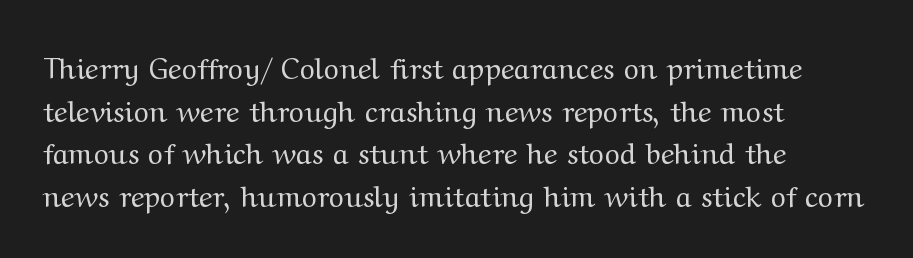
The image shows 29 px regular-weight, wide serif type, upright; set left-aligned, normal line spacing (1.47x), normal letter spacing, not underlined; medium stroke contrast and a medium x-height.
